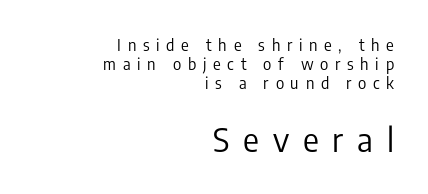
The tracking reads as deliberately expanded to a designer's eye. No feet cap the strokes, marking this as sans-serif type. Here the designer chose a conventional face with non-uniform glyph widths. Glance below the letters and you will spot only blank space. The axis of the letterforms is exactly vertical. These two chunks differ in scale, with the bottom chunk taking the larger measure.
